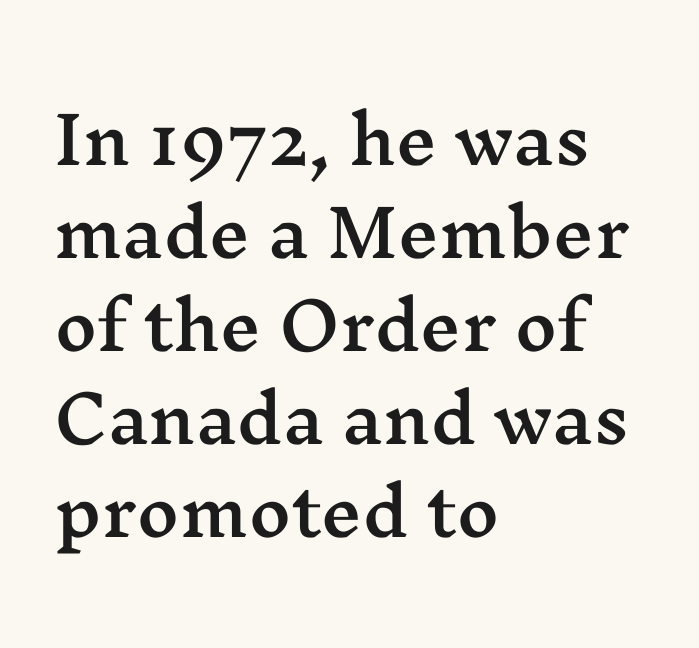
Q: Is the text italic (slanted)? A: No, it is upright.
Q: Is the typeface a serif or a sans-serif typeface? A: Serif.
Q: Is the text underlined? A: No.
Q: How is the paragraph aligned? A: Left-aligned.
Q: Is the spacing between letters normal or unusually wide? A: Normal.
Q: Is the spacing between lines tight, normal or loose? A: Normal.
Q: Width (condensed, normal, or wide)? A: Wide.
Q: Stroke contrast? A: Medium.
Q: x-height? A: Medium.
Q: Monospaced? A: No.
